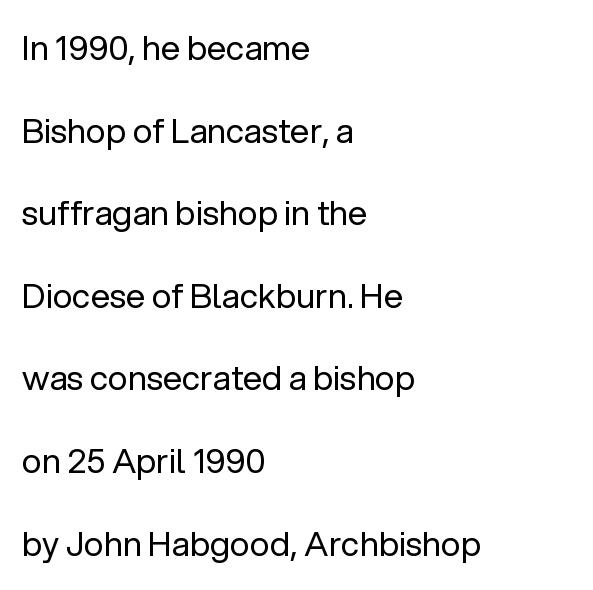
The image shows 34 px regular-weight sans-serif type, upright; set left-aligned, loose line spacing (2.43x), normal letter spacing, not underlined; low stroke contrast and a medium x-height.
